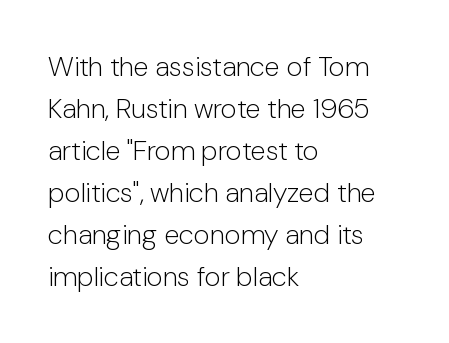
Q: Is the text bold? A: No.
Q: Is the text italic (slanted)? A: No, it is upright.
Q: Is the typeface a serif or a sans-serif typeface? A: Sans-serif.
Q: Is the text underlined? A: No.
Q: How is the paragraph aligned? A: Left-aligned.
Q: Is the spacing between letters normal or unusually wide? A: Normal.
Q: Is the spacing between lines tight, normal or loose? A: Normal.
Q: Width (condensed, normal, or wide)? A: Normal.
Q: Stroke contrast? A: Low.
Q: x-height? A: Medium.
Q: Monospaced? A: No.
